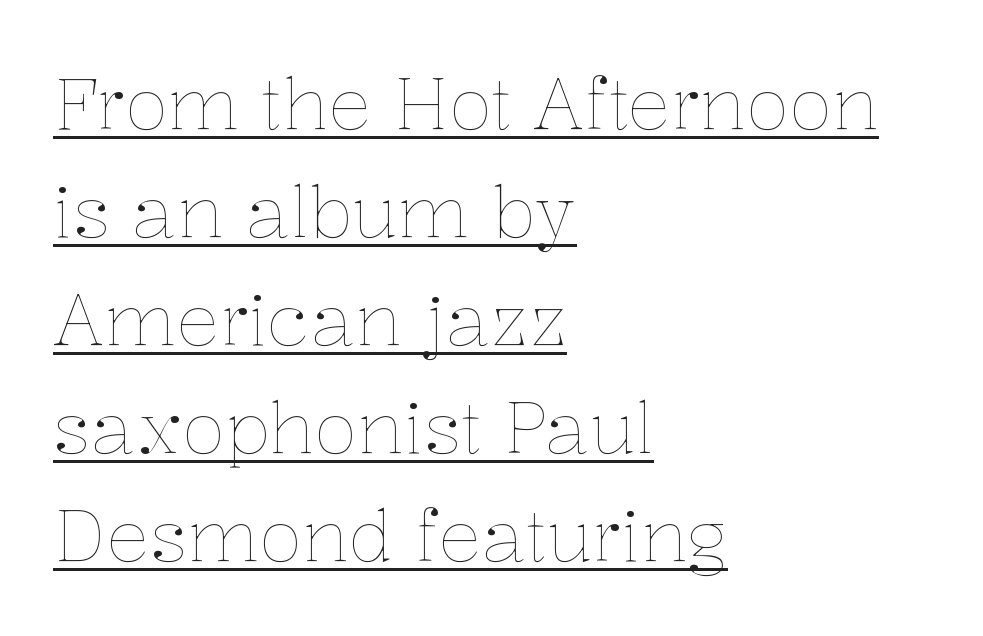
The passage shown is not bold in any degree. A typesetter would call this leading conventional body-copy spacing. Proportional: the letters do not fall into vertical columns. Look at the tracking — it's just the regular setting, nothing added. The lines are quadded left. Honestly, the underline is the first thing you notice here.
